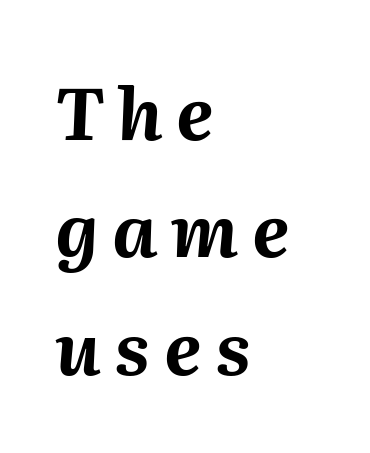
The image shows 72 px bold type, italic (leaning right); set left-aligned, normal line spacing (1.63x), not underlined; medium stroke contrast and a medium x-height.
